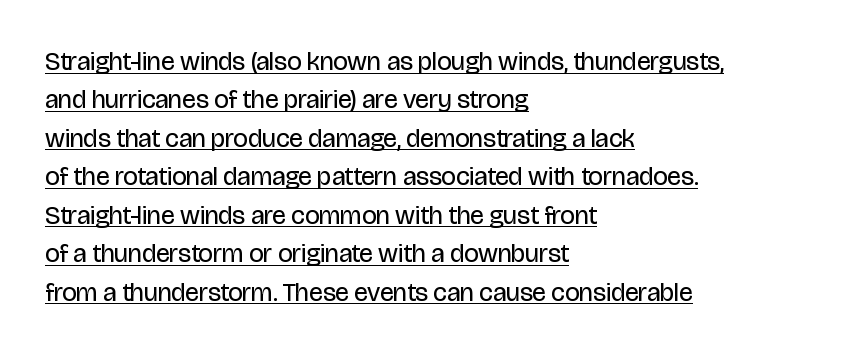
{"italic": "no", "bold": "no", "underline": "yes", "align": "left", "line_spacing": "normal", "line_spacing_ratio": 1.48, "letter_spacing": "normal", "letter_spacing_em": 0.0, "glyph_px": 26}
